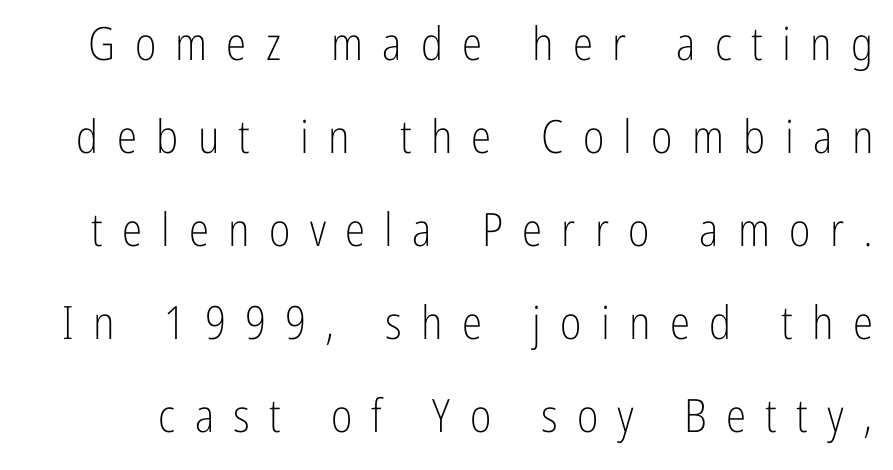
Q: Is the text bold? A: No.
Q: Is the text italic (slanted)? A: No, it is upright.
Q: Is the typeface a serif or a sans-serif typeface? A: Sans-serif.
Q: Is the text underlined? A: No.
Q: Is the spacing between letters normal or unusually wide? A: Unusually wide.
Q: Is the spacing between lines tight, normal or loose? A: Loose.
Q: Width (condensed, normal, or wide)? A: Condensed.
Q: Stroke contrast? A: Low.
Q: x-height? A: Medium.
Q: Monospaced? A: No.
